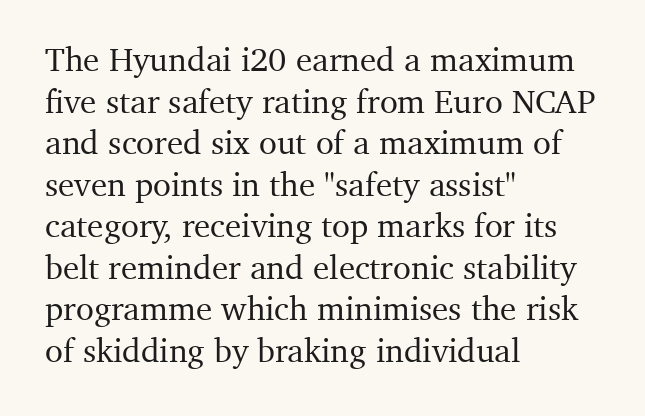
Q: Is the text italic (slanted)? A: No, it is upright.
Q: Is the typeface a serif or a sans-serif typeface? A: Serif.
Q: Is the text underlined? A: No.
Q: How is the paragraph aligned? A: Left-aligned.
Q: Is the spacing between letters normal or unusually wide? A: Normal.
Q: Is the spacing between lines tight, normal or loose? A: Normal.
Q: Width (condensed, normal, or wide)? A: Normal.
Q: Stroke contrast? A: Medium.
Q: x-height? A: Medium.
Q: Monospaced? A: No.
